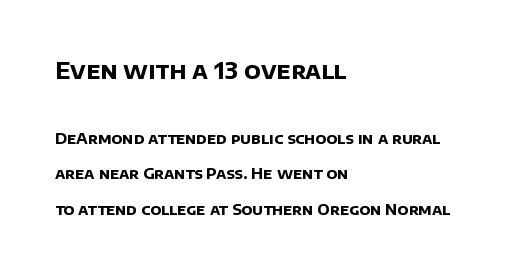
Q: Is the text bold? A: Yes.
Q: Is the text underlined? A: No.
Q: How is the paragraph aligned? A: Left-aligned.
Q: Is the spacing between letters normal or unusually wide? A: Normal.
Q: Is the spacing between lines tight, normal or loose? A: Loose.
Q: Which block of text is set in a larger size, the first (top) or the second (bottom)? A: The first (top) one.
